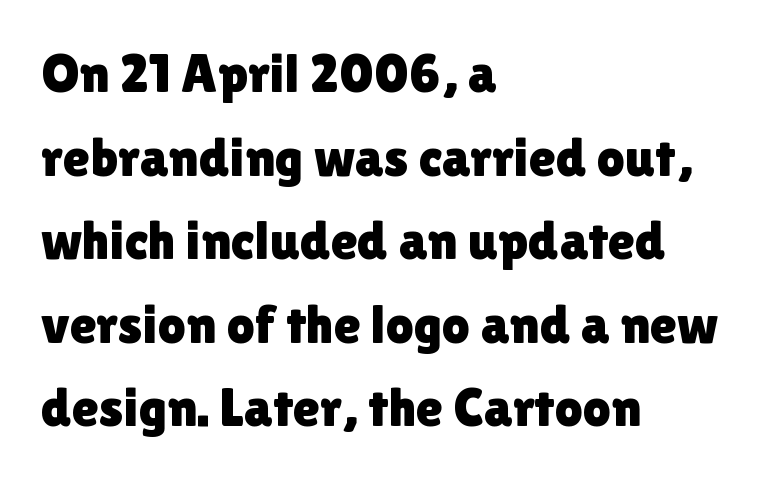
A typesetter would call this proportional, since set widths differ per character. Here the glyphs are tracked normally, forming tight word shapes. Every character sits straight up, as roman type does. Notice how descenders clear the ascenders below comfortably — that's standard leading. The designer went with a sans here, leaving each stem footless.
